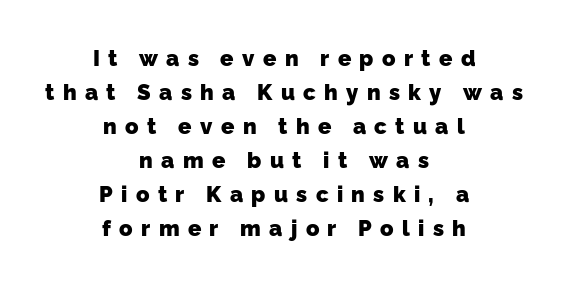
The vertical gap from one line to the next is medium. The whitespace from short lines is split evenly between both sides. Descender tails drop into unmarked territory. A full-strength bold gives these letters their thick strokes. Students, note that the glyphs here are deliberately spaced far apart.
